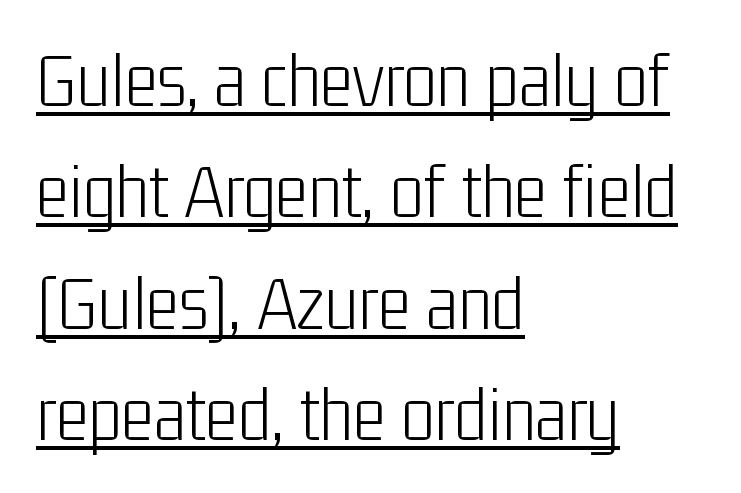
This rendering uses left alignment, leaving the right contour irregular. Between one letter and the next there's only the usual sliver of space. If you measured baseline to baseline, you'd find a middling distance. A light-to-regular cut is what we see here. Serifs: no, the terminals of the letterforms are clean.
